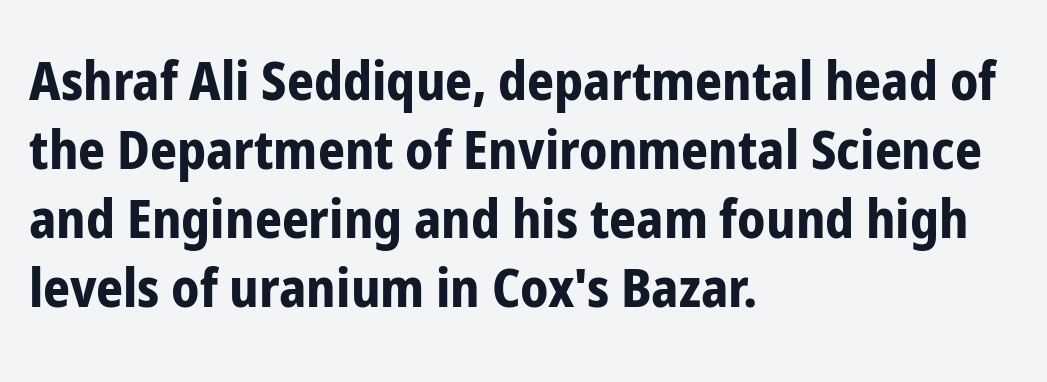
Typographic density is high because the face is bold. The rendering uses a moderate line-height, typical for paragraphs. The glyphs are unaccompanied by any horizontal stroke below them. The face used here is a sans, in the tradition of grotesques and geometrics. Characters remain perfectly vertical along every line.
